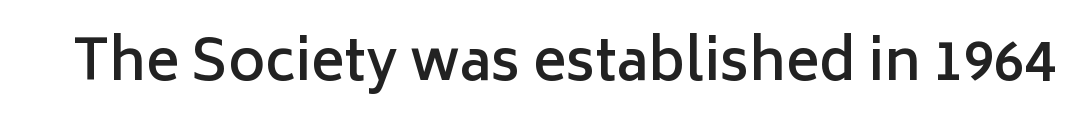
You can tell from the bare stems that sans-serif type was used. Caption: standard tracking, unaltered. Is this a fixed-width face? No — the glyphs have proportional, varying widths. Strokes here are thickened, but only to semibold level.
